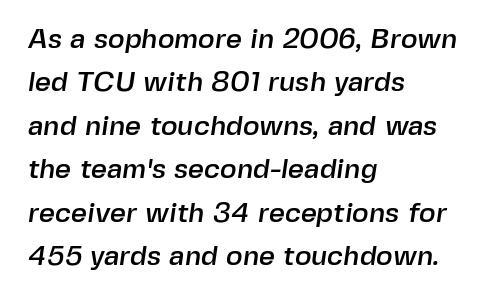
{"serif": "no", "width": "normal", "x_height": "medium", "monospaced": "no", "underline": "no", "align": "left", "line_spacing": "normal", "line_spacing_ratio": 1.55, "letter_spacing": "normal", "letter_spacing_em": 0.0, "glyph_px": 28}
